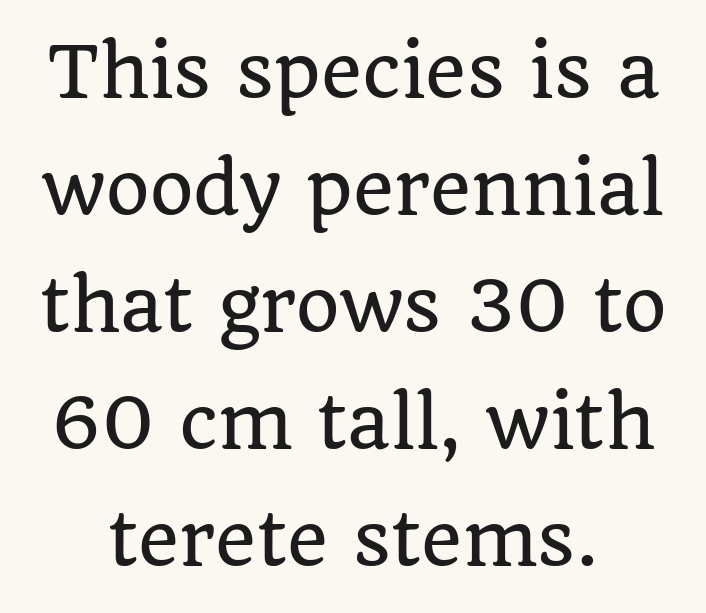
To sum up the face: it has serifs. One glance says typical: line gaps are just what's usual. When letters stand straight like this, we call the style roman or upright. The face used here is rendered with its standard letterfit. Note the varied advance widths — an 'i' is clearly narrower than an 'm'. Letters rest on an invisible, unmarked baseline.
